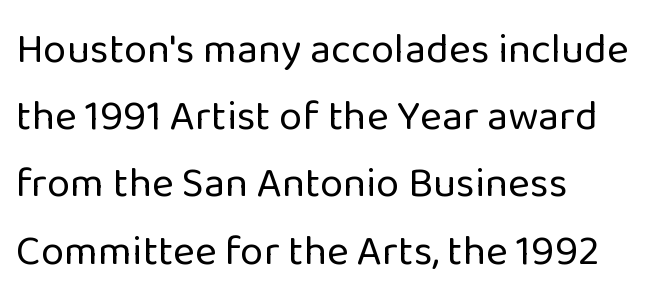
Q: Is the text bold? A: No.
Q: Is the text italic (slanted)? A: No, it is upright.
Q: Is the typeface a serif or a sans-serif typeface? A: Sans-serif.
Q: Is the text underlined? A: No.
Q: How is the paragraph aligned? A: Left-aligned.
Q: Is the spacing between letters normal or unusually wide? A: Normal.
Q: Is the spacing between lines tight, normal or loose? A: Normal.
Q: Width (condensed, normal, or wide)? A: Normal.
Q: Stroke contrast? A: Low.
Q: x-height? A: Medium.
Q: Monospaced? A: No.
